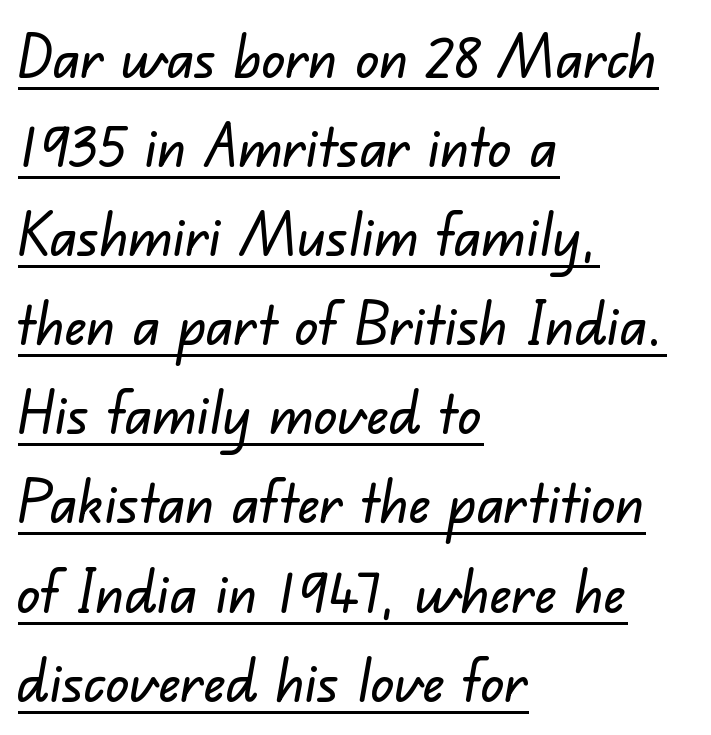
Letter spacing: default. Here the designer chose a conventional face with non-uniform glyph widths. These lines are composed in type without serifs. The rag falls on the right side of this text block.
